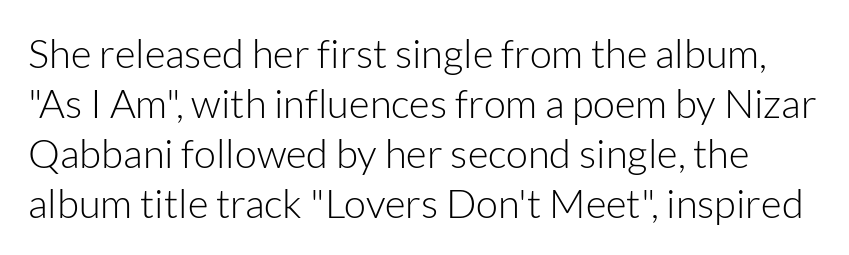
Q: Is the text bold? A: No.
Q: Is the text italic (slanted)? A: No, it is upright.
Q: Is the typeface a serif or a sans-serif typeface? A: Sans-serif.
Q: Is the text underlined? A: No.
Q: Is the spacing between letters normal or unusually wide? A: Normal.
Q: Is the spacing between lines tight, normal or loose? A: Normal.
Q: Width (condensed, normal, or wide)? A: Normal.
Q: Stroke contrast? A: Low.
Q: x-height? A: Medium.
Q: Monospaced? A: No.
